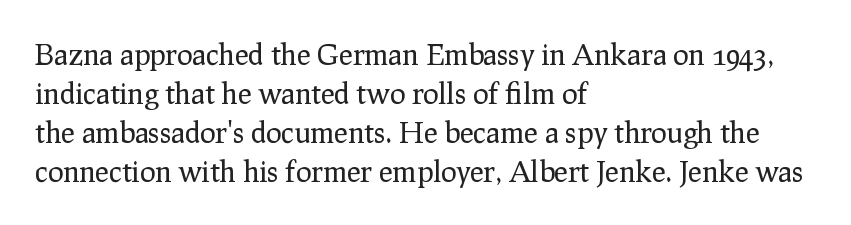
Q: Is the text bold? A: No.
Q: Is the text italic (slanted)? A: No, it is upright.
Q: Is the typeface a serif or a sans-serif typeface? A: Serif.
Q: Is the text underlined? A: No.
Q: How is the paragraph aligned? A: Left-aligned.
Q: Is the spacing between letters normal or unusually wide? A: Normal.
Q: Is the spacing between lines tight, normal or loose? A: Normal.
Q: Width (condensed, normal, or wide)? A: Normal.
Q: Stroke contrast? A: Low.
Q: x-height? A: Medium.
Q: Monospaced? A: No.
